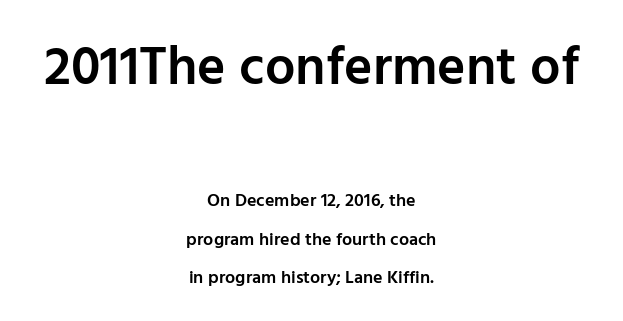
Q: Is the text bold? A: Semi-bold.
Q: Is the text italic (slanted)? A: No, it is upright.
Q: Is the typeface a serif or a sans-serif typeface? A: Sans-serif.
Q: Is the text underlined? A: No.
Q: How is the paragraph aligned? A: Centered.
Q: Is the spacing between letters normal or unusually wide? A: Normal.
Q: Is the spacing between lines tight, normal or loose? A: Loose.
Q: Which block of text is set in a larger size, the first (top) or the second (bottom)? A: The first (top) one.
Q: Width (condensed, normal, or wide)? A: Normal.
Q: Stroke contrast? A: Low.
Q: x-height? A: Medium.
Q: Monospaced? A: No.
